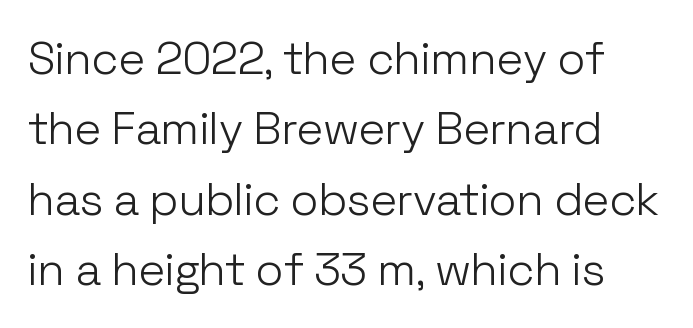
The image shows 46 px light sans-serif type, upright; set normal line spacing (1.53x), normal letter spacing, not underlined; low stroke contrast and a medium x-height.
